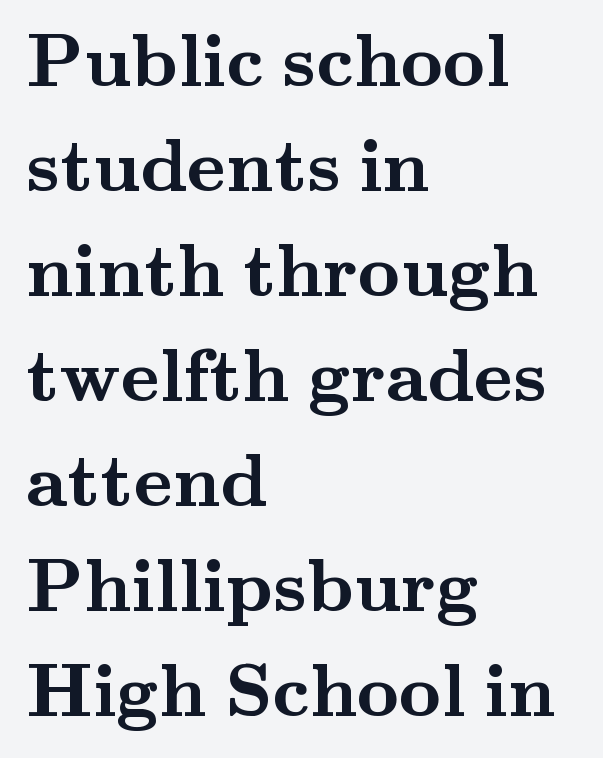
The image shows 74 px semibold, wide serif type, upright; set left-aligned, normal line spacing (1.42x), normal letter spacing, not underlined; medium stroke contrast and a small x-height.
